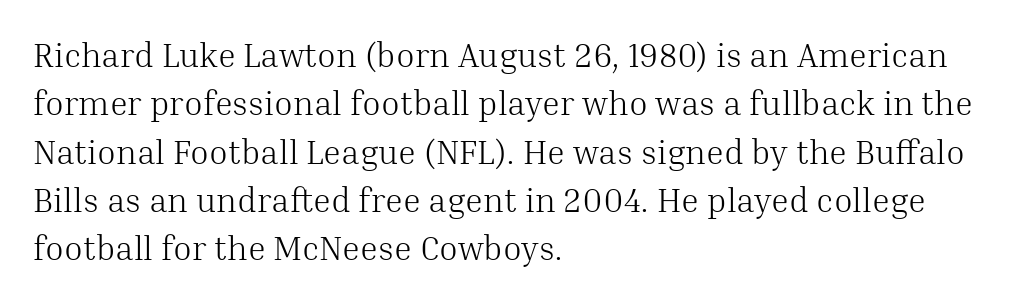
Q: Is the text bold? A: No.
Q: Is the text italic (slanted)? A: No, it is upright.
Q: Is the typeface a serif or a sans-serif typeface? A: Serif.
Q: Is the text underlined? A: No.
Q: How is the paragraph aligned? A: Left-aligned.
Q: Is the spacing between letters normal or unusually wide? A: Normal.
Q: Is the spacing between lines tight, normal or loose? A: Normal.
Q: Width (condensed, normal, or wide)? A: Normal.
Q: Stroke contrast? A: Medium.
Q: x-height? A: Medium.
Q: Monospaced? A: No.
